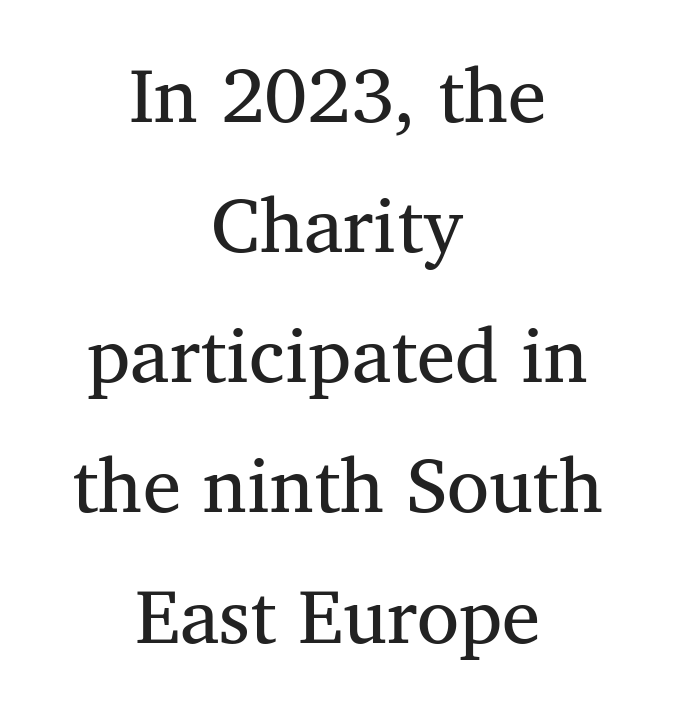
The image shows 77 px regular-weight serif type; set centered, normal line spacing (1.69x), normal letter spacing, not underlined; medium stroke contrast and a medium x-height.
